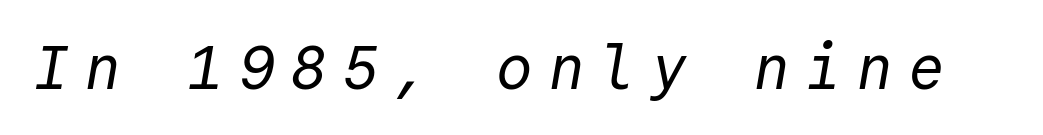
Plain, unruled lines of type. Is this a fixed-width face? Yes — each glyph sits in an identical cell. Is the letter spacing exaggerated? Yes — the characters are pushed far apart. The passage shown is not bold in any degree. Examine the stroke ends and you'll find no serifs.
